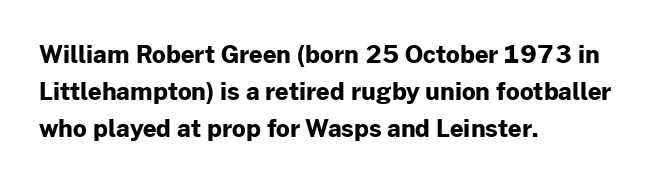
Q: Is the text bold? A: Yes.
Q: Is the text italic (slanted)? A: No, it is upright.
Q: Is the text underlined? A: No.
Q: How is the paragraph aligned? A: Left-aligned.
Q: Is the spacing between letters normal or unusually wide? A: Normal.
Q: Is the spacing between lines tight, normal or loose? A: Normal.
